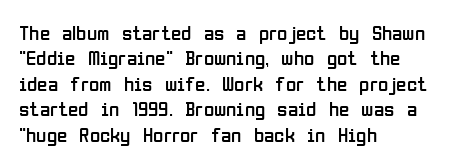
A bare baseline throughout the passage. Line beginnings align vertically; line endings do not. This sample uses plain, unmodified letter spacing. Posture: straight, roman, zero tilt. Is this a heavy cut? Hardly; it is regular or lighter.
